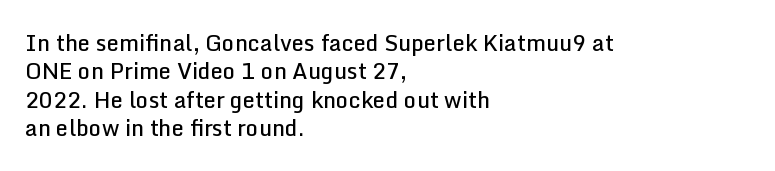
Q: Is the text bold? A: Semi-bold.
Q: Is the text italic (slanted)? A: No, it is upright.
Q: Is the text underlined? A: No.
Q: How is the paragraph aligned? A: Left-aligned.
Q: Is the spacing between letters normal or unusually wide? A: Normal.
Q: Is the spacing between lines tight, normal or loose? A: Normal.
